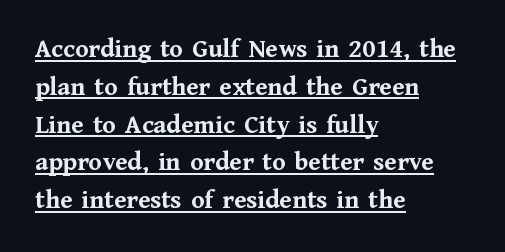
{"italic": "no", "bold": "yes", "underline": "yes", "align": "left", "line_spacing": "normal", "line_spacing_ratio": 1.4, "letter_spacing": "normal", "letter_spacing_em": 0.0, "glyph_px": 27}
